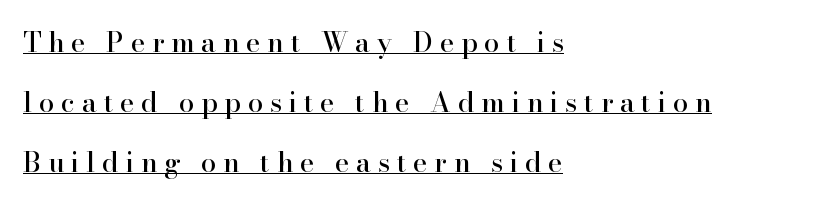
Q: Is the text italic (slanted)? A: No, it is upright.
Q: Is the text underlined? A: Yes.
Q: How is the paragraph aligned? A: Left-aligned.
Q: Is the spacing between letters normal or unusually wide? A: Unusually wide.
Q: Is the spacing between lines tight, normal or loose? A: Loose.
